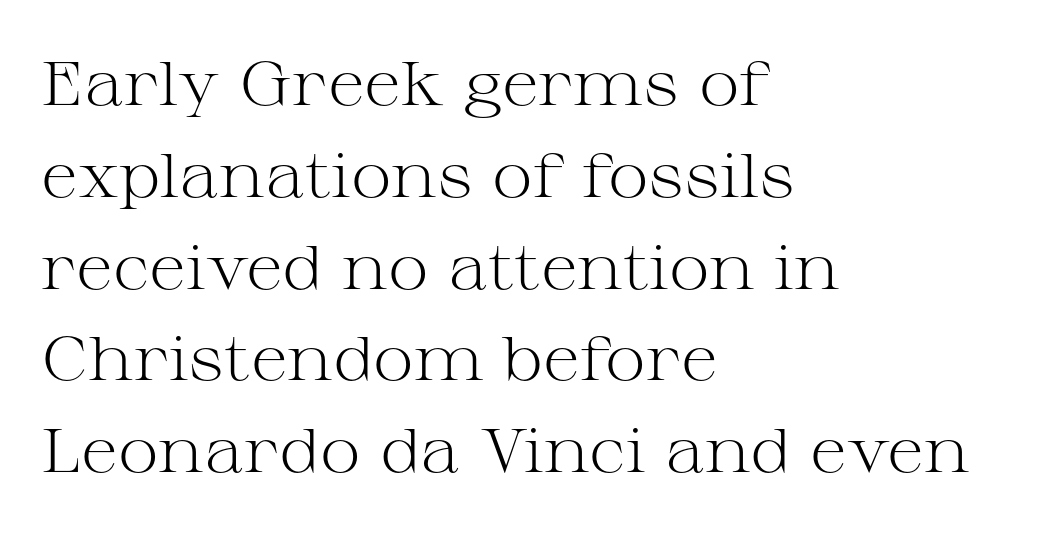
Q: Is the text bold? A: No.
Q: Is the text italic (slanted)? A: No, it is upright.
Q: Is the typeface a serif or a sans-serif typeface? A: Serif.
Q: Is the text underlined? A: No.
Q: How is the paragraph aligned? A: Left-aligned.
Q: Is the spacing between letters normal or unusually wide? A: Normal.
Q: Is the spacing between lines tight, normal or loose? A: Normal.
Q: Width (condensed, normal, or wide)? A: Wide.
Q: Stroke contrast? A: Medium.
Q: x-height? A: Medium.
Q: Monospaced? A: No.
